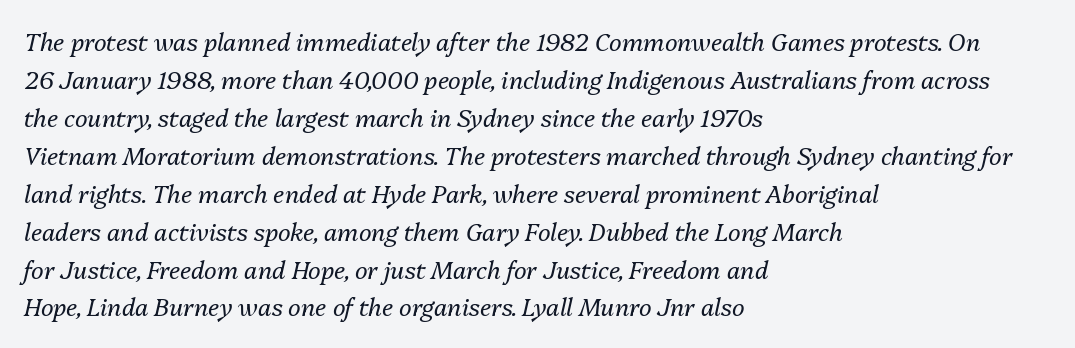
{"italic": "yes", "lean": "right", "slant_degrees": 13, "bold": "no", "underline": "no", "align": "left", "line_spacing": "normal", "line_spacing_ratio": 1.58, "letter_spacing": "normal", "letter_spacing_em": 0.0, "glyph_px": 24}
